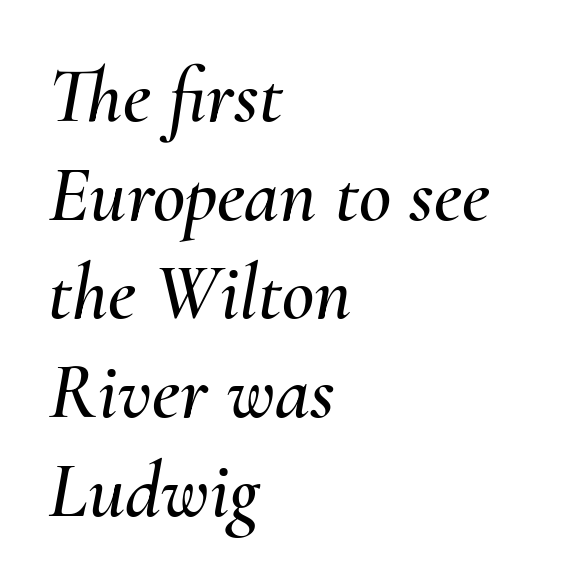
{"italic": "yes", "lean": "right", "slant_degrees": 10, "width": "normal", "stroke_contrast": "medium", "x_height": "small", "monospaced": "no", "underline": "no", "align": "left", "line_spacing": "normal", "line_spacing_ratio": 1.25, "letter_spacing": "normal", "letter_spacing_em": 0.0, "glyph_px": 79}
